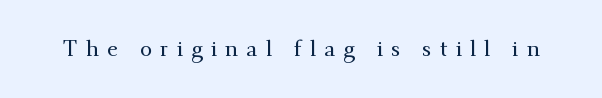
In terms of letterspacing, this is a distinctly airy, spread setting. Check under the words: just untouched page. Designer's note — italics off, roman on.
